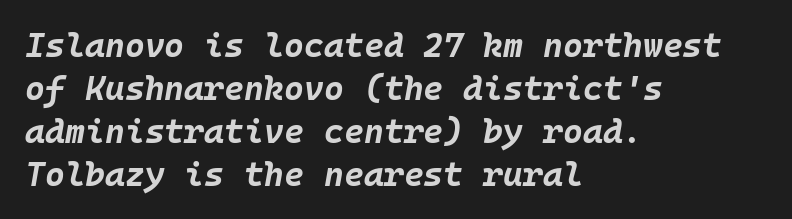
The image shows 34 px bold type, italic (leaning right), monospaced; set left-aligned, normal line spacing (1.26x), normal letter spacing, not underlined; low stroke contrast and a large x-height.
